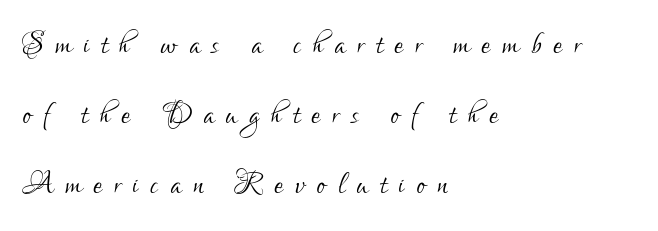
A typesetter would label this face a sans. Each word looks stretched out because of the extra space between its letters. These glyphs show unthickened strokes, regular width or finer. The face used here is proportionally spaced, like ordinary book or web type. The text block is weighted toward the left margin, trailing off unevenly rightward.
